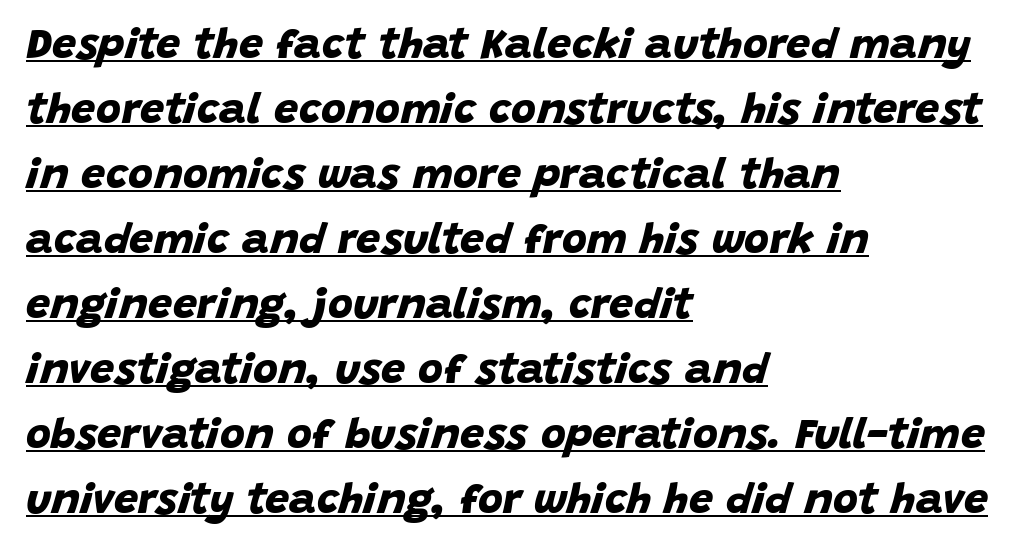
The face used here has the dense, thick strokes of a bold. In terms of letterspacing, this is plain default setting. Alignment: flush left. Notice how descenders clear the ascenders below comfortably — that's standard leading.
